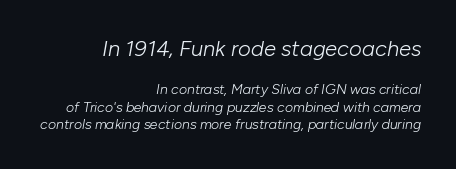
Q: Is the text bold? A: No.
Q: Is the text italic (slanted)? A: Yes, it leans right by about 10 degrees.
Q: Is the text underlined? A: No.
Q: How is the paragraph aligned? A: Right-aligned.
Q: Is the spacing between letters normal or unusually wide? A: Normal.
Q: Is the spacing between lines tight, normal or loose? A: Normal.
Q: Which block of text is set in a larger size, the first (top) or the second (bottom)? A: The first (top) one.
